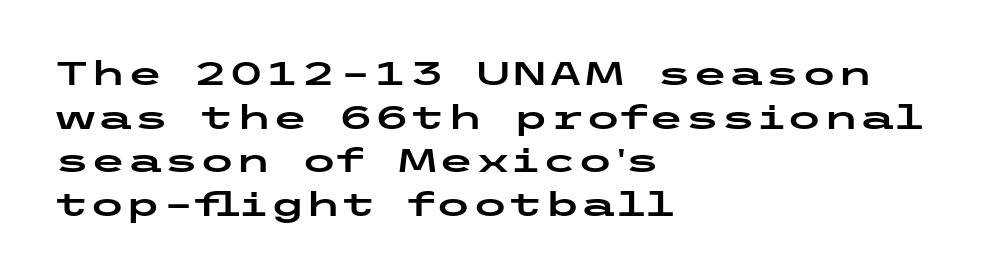
Q: Is the text italic (slanted)? A: No, it is upright.
Q: Is the typeface a serif or a sans-serif typeface? A: Sans-serif.
Q: Is the text underlined? A: No.
Q: How is the paragraph aligned? A: Left-aligned.
Q: Is the spacing between letters normal or unusually wide? A: Normal.
Q: Is the spacing between lines tight, normal or loose? A: Normal.
Q: Width (condensed, normal, or wide)? A: Wide.
Q: Stroke contrast? A: Low.
Q: x-height? A: Medium.
